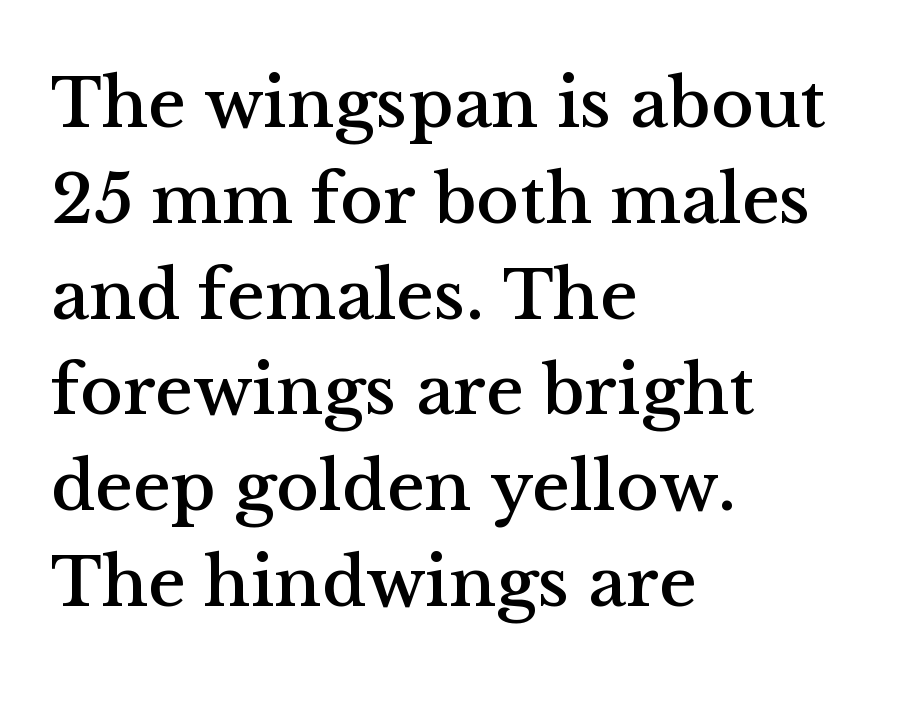
Q: Is the text italic (slanted)? A: No, it is upright.
Q: Is the typeface a serif or a sans-serif typeface? A: Serif.
Q: Is the text underlined? A: No.
Q: How is the paragraph aligned? A: Left-aligned.
Q: Is the spacing between letters normal or unusually wide? A: Normal.
Q: Is the spacing between lines tight, normal or loose? A: Normal.
Q: Width (condensed, normal, or wide)? A: Normal.
Q: Stroke contrast? A: Medium.
Q: x-height? A: Medium.
Q: Monospaced? A: No.
